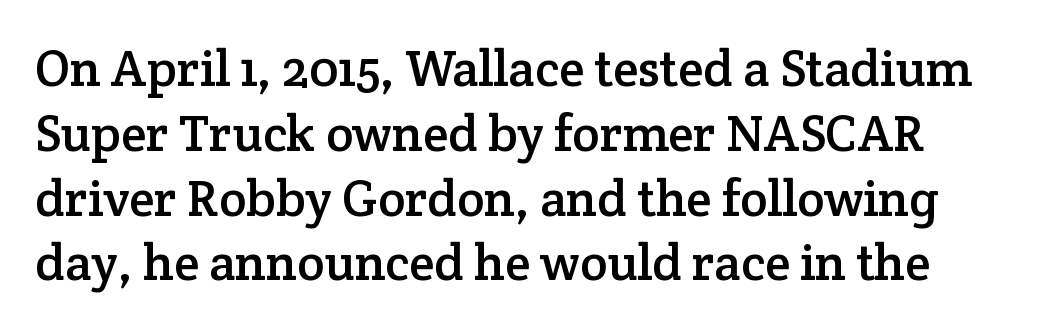
Q: Is the text italic (slanted)? A: No, it is upright.
Q: Is the typeface a serif or a sans-serif typeface? A: Serif.
Q: Is the text underlined? A: No.
Q: Is the spacing between letters normal or unusually wide? A: Normal.
Q: Is the spacing between lines tight, normal or loose? A: Normal.
Q: Width (condensed, normal, or wide)? A: Normal.
Q: Stroke contrast? A: Low.
Q: x-height? A: Medium.
Q: Monospaced? A: No.
